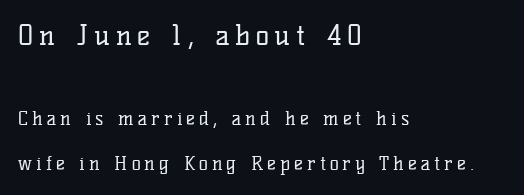
The image shows 28 px regular-weight serif type, upright; set left-aligned, loose line spacing (2.36x), unusually wide letter spacing (+0.21 em), not underlined; the first (top) block is 1.47x larger; low stroke contrast and a medium x-height.
